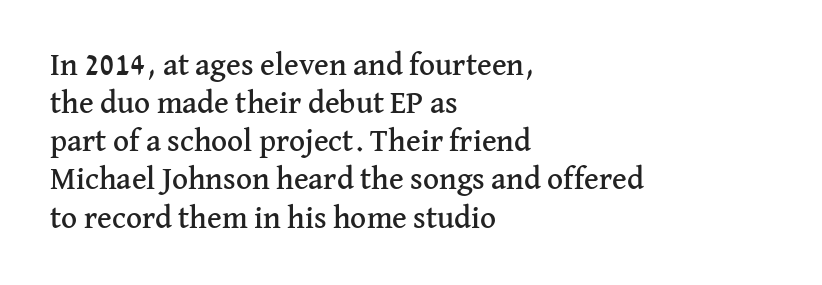
These lines are composed in type with serifs. Italic? Not at all — the glyphs are vertical. Is the block centered? No — it sits flush against the left margin. Characters follow at the spacing the type designer built in.
